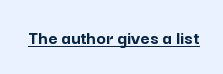
Weight: bold. Is the letter spacing exaggerated? No — it looks like the ordinary default. In designer terms, the underline attribute is active on this setting. A roman cut, with each character standing at attention.
